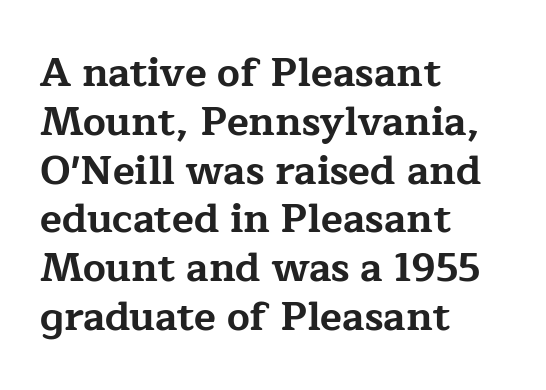
These words are printed bold, with thick strokes throughout. Short note: letters normally spaced. Unmarked baselines from the first word to the last. The rendering uses natural spacing where letterforms have individual widths. The rag falls on the right side of this text block.
